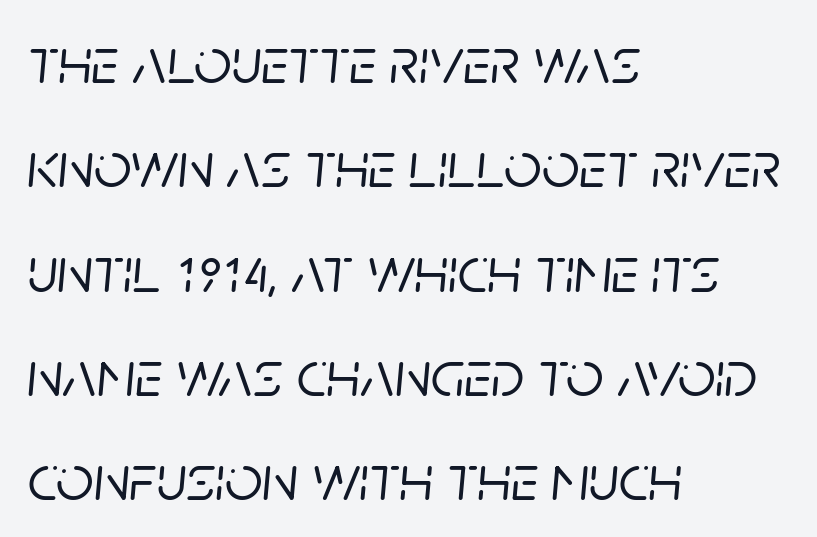
{"italic": "yes", "lean": "right", "slant_degrees": 5, "width": "normal", "stroke_contrast": "low", "x_height": "large", "monospaced": "no", "underline": "no", "align": "left", "line_spacing": "normal", "line_spacing_ratio": 1.58, "letter_spacing": "normal", "letter_spacing_em": 0.0, "glyph_px": 66}
